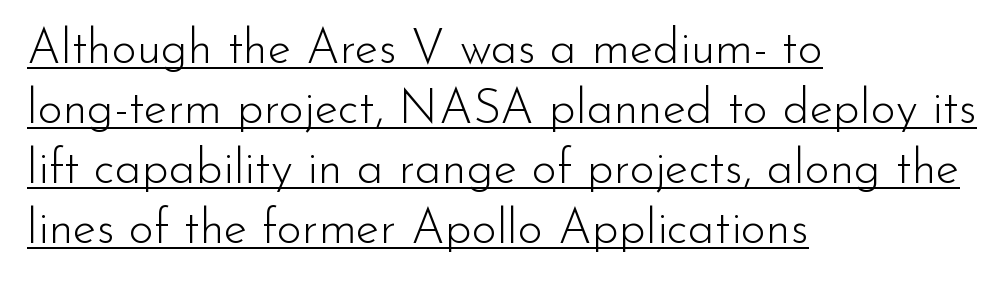
The vertical gap from one line to the next is medium. Each line starts at the same left margin while the right side varies. The lettering holds an erect, upright posture throughout. Do the characters align in a grid? No, the font is proportional. The letters carry no serifs — their stems end cleanly without finishing strokes.
